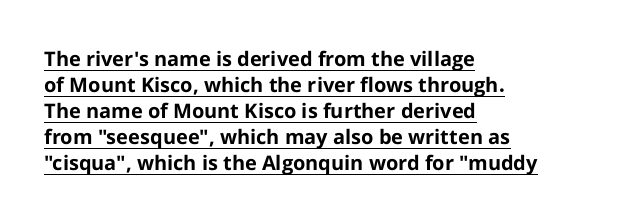
Horizontally, the lines are justified to the leading edge only. The type sits square on the baseline with zero lean. Caption: lettering with a line underneath. If you measured baseline to baseline, you'd find a middling distance.
